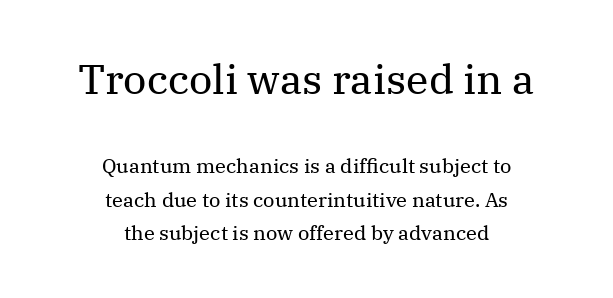
{"serif": "yes", "italic": "no", "bold": "no", "weight": "regular", "width": "normal", "stroke_contrast": "medium", "x_height": "medium", "monospaced": "no", "underline": "no", "align": "center", "line_spacing": "normal", "line_spacing_ratio": 1.67, "letter_spacing": "normal", "letter_spacing_em": 0.0, "larger_block": "first", "size_ratio": 2.05, "glyph_px": 41}
